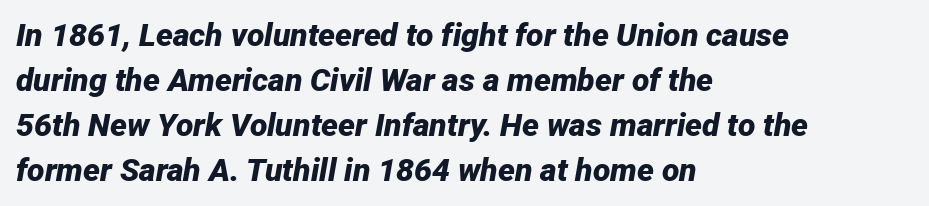
Is the block centered? No — it sits flush against the left margin. Words float on clear page, feet unadorned. Summary of vertical rhythm: regular, with standard interline spacing. Is the letter spacing exaggerated? No — it looks like the ordinary default.
